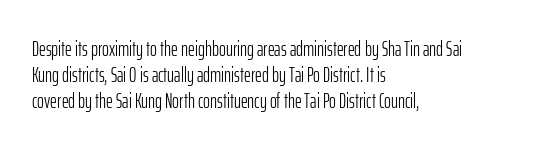
The image shows 21 px text type, upright; set left-aligned, line spacing 1.24x, normal letter spacing, not underlined.
